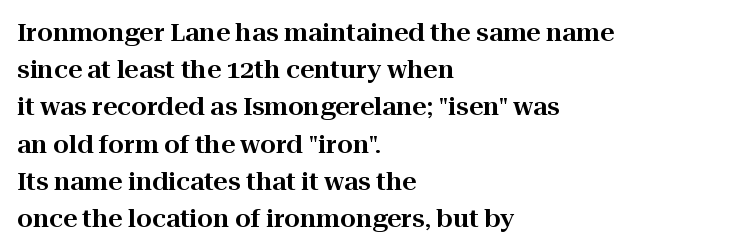
The image shows 25 px text type, upright; set left-aligned, normal line spacing (1.49x), normal letter spacing, not underlined.
